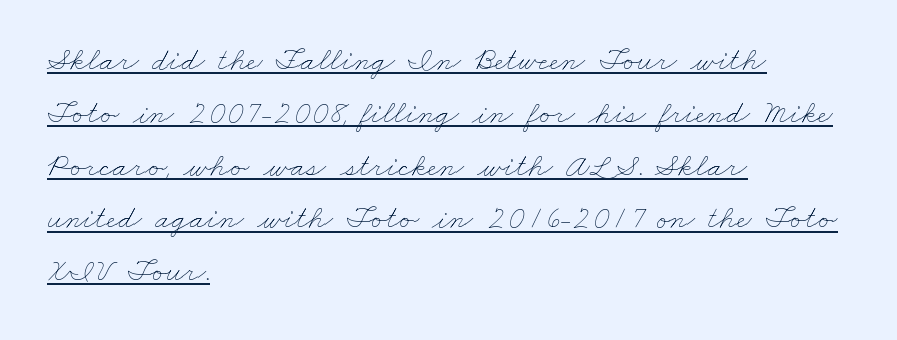
Q: Is the text bold? A: No.
Q: Is the text underlined? A: Yes.
Q: How is the paragraph aligned? A: Left-aligned.
Q: Is the spacing between letters normal or unusually wide? A: Normal.
Q: Is the spacing between lines tight, normal or loose? A: Normal.
Q: Width (condensed, normal, or wide)? A: Wide.
Q: Stroke contrast? A: Low.
Q: x-height? A: Small.
Q: Monospaced? A: No.
